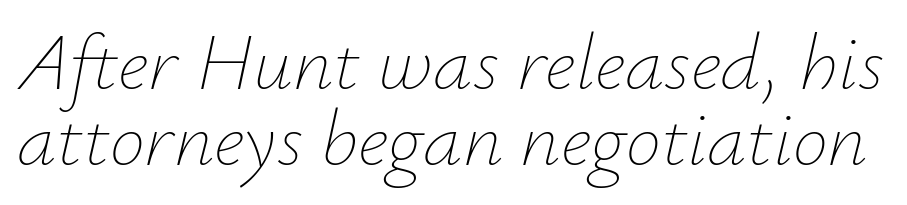
A clean baseline with only descenders dipping below it. These lines are rendered in a variable-pitch font. Each stroke keeps to a modest, everyday thickness or less. Italic: yes, the glyphs are oblique.
